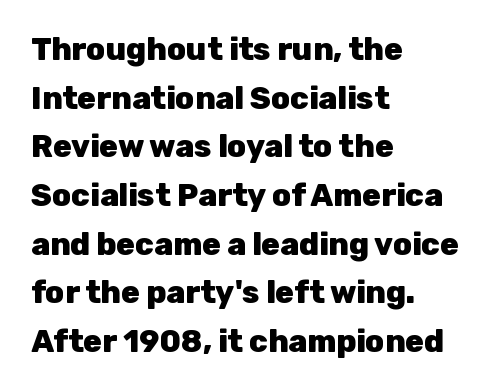
{"serif": "no", "italic": "no", "bold": "yes", "weight": "heavy", "width": "normal", "stroke_contrast": "low", "x_height": "medium", "monospaced": "no", "underline": "no", "align": "left", "line_spacing": "normal", "line_spacing_ratio": 1.57, "letter_spacing": "normal", "letter_spacing_em": 0.0, "glyph_px": 31}
